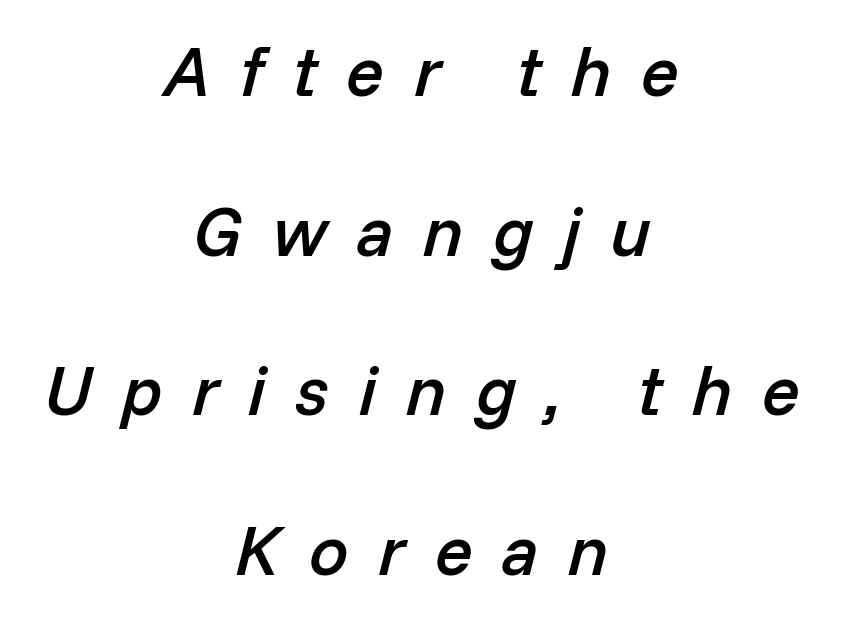
The image shows 70 px semibold type, italic (leaning right); set centered, loose line spacing (2.28x), unusually wide letter spacing (+0.42 em), not underlined; low stroke contrast and a medium x-height.
